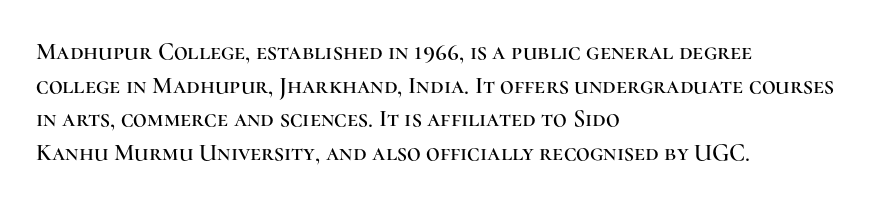
The image shows 24 px text type, upright; set left-aligned, normal line spacing (1.4x), normal letter spacing, not underlined.
